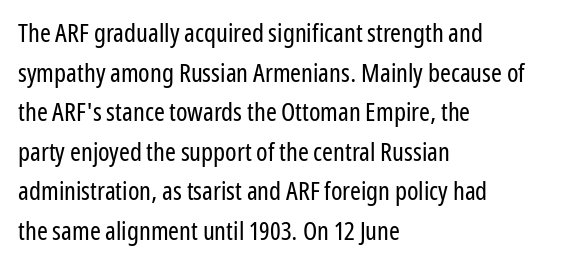
The block of text has a typical density, with ordinary space between rows. The line texture is even and compact thanks to regular tracking. Nothing heavy about these letters — not bold at all. Which margin do the lines hug? The left one — the right edge is uneven.
